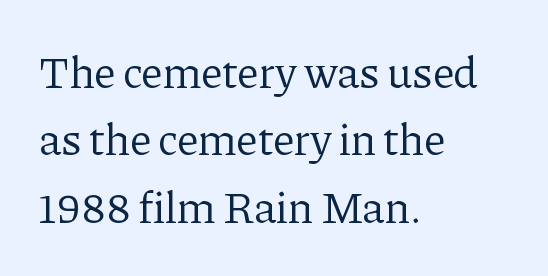
{"serif": "yes", "italic": "no", "bold": "no", "weight": "regular", "width": "normal", "stroke_contrast": "low", "x_height": "medium", "monospaced": "no", "underline": "no", "align": "left", "line_spacing": "normal", "line_spacing_ratio": 1.53, "letter_spacing": "normal", "letter_spacing_em": 0.0, "glyph_px": 44}
